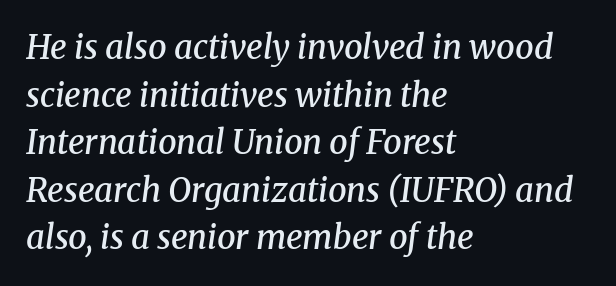
The image shows 33 px semibold serif type, italic (leaning right); set left-aligned, normal line spacing (1.44x), normal letter spacing, not underlined; medium stroke contrast and a medium x-height.
